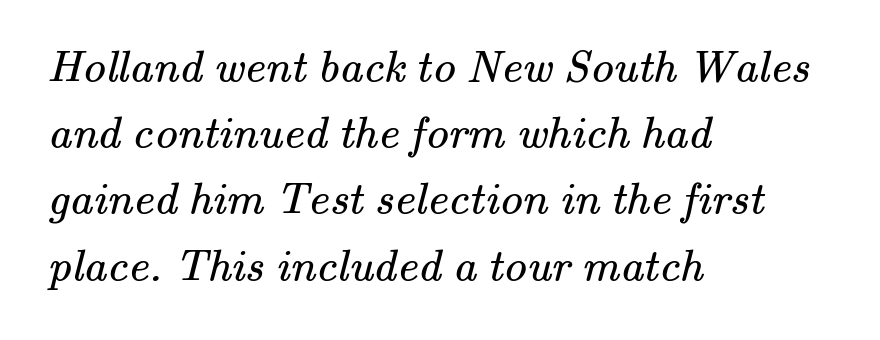
{"serif": "yes", "bold": "no", "weight": "regular", "width": "normal", "stroke_contrast": "medium", "x_height": "small", "monospaced": "no", "underline": "no", "align": "left", "line_spacing": "normal", "line_spacing_ratio": 1.44, "letter_spacing": "normal", "letter_spacing_em": 0.0, "glyph_px": 46}
